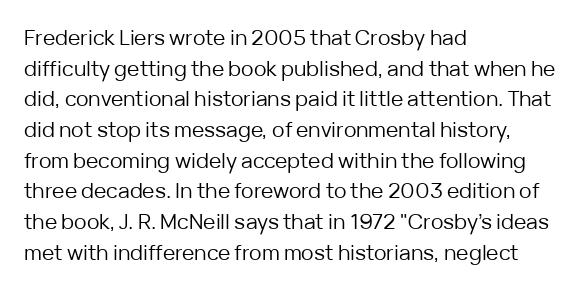
Q: Is the text bold? A: No.
Q: Is the text italic (slanted)? A: No, it is upright.
Q: Is the text underlined? A: No.
Q: How is the paragraph aligned? A: Left-aligned.
Q: Is the spacing between letters normal or unusually wide? A: Normal.
Q: Is the spacing between lines tight, normal or loose? A: Normal.
